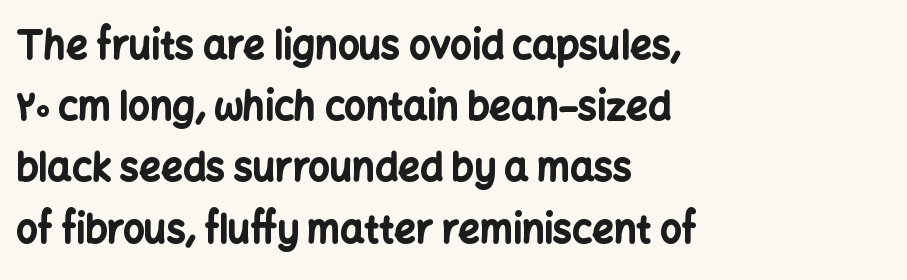
Q: Is the text bold? A: Yes.
Q: Is the text italic (slanted)? A: No, it is upright.
Q: Is the typeface a serif or a sans-serif typeface? A: Sans-serif.
Q: Is the text underlined? A: No.
Q: How is the paragraph aligned? A: Left-aligned.
Q: Is the spacing between letters normal or unusually wide? A: Normal.
Q: Is the spacing between lines tight, normal or loose? A: Normal.
Q: Width (condensed, normal, or wide)? A: Normal.
Q: Stroke contrast? A: Low.
Q: x-height? A: Medium.
Q: Monospaced? A: No.
